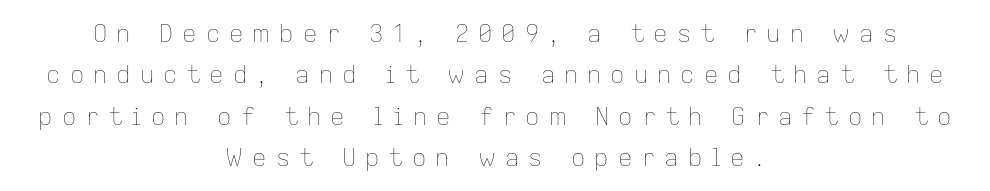
The image shows 24 px text type, upright; set centered, line spacing 1.72x, unusually wide letter spacing (+0.37 em), not underlined.
